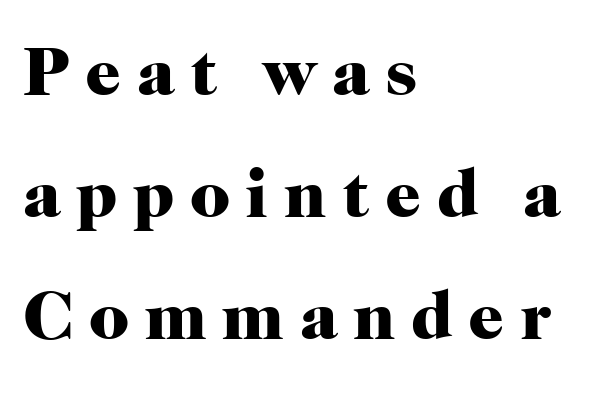
{"serif": "yes", "italic": "no", "bold": "yes", "weight": "heavy", "width": "normal", "stroke_contrast": "high", "x_height": "medium", "monospaced": "no", "underline": "no", "align": "left", "line_spacing_ratio": 1.74, "letter_spacing": "wide", "letter_spacing_em": 0.22, "glyph_px": 70}
